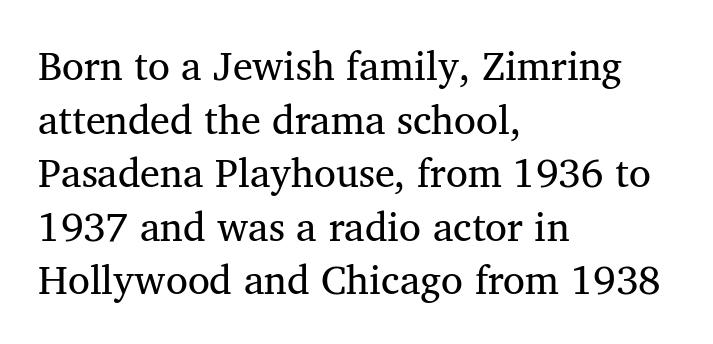
{"serif": "yes", "width": "normal", "stroke_contrast": "medium", "x_height": "medium", "monospaced": "no", "underline": "no", "align": "left", "line_spacing": "normal", "line_spacing_ratio": 1.34, "letter_spacing": "normal", "letter_spacing_em": 0.0, "glyph_px": 40}
